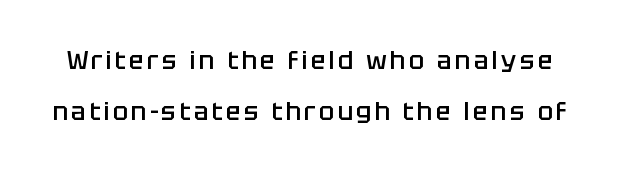
Only glyphs here, with clear space below each row. Does the weight exceed regular? Yes, but only to semibold. Every character sits straight up, as roman type does. Vertical spacing — loose.
